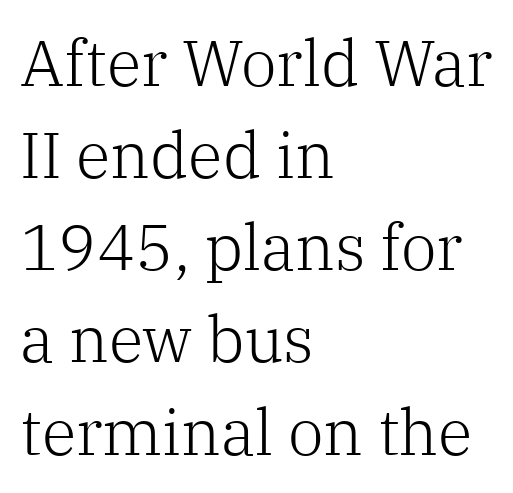
Q: Is the text bold? A: No.
Q: Is the text italic (slanted)? A: No, it is upright.
Q: Is the typeface a serif or a sans-serif typeface? A: Serif.
Q: Is the text underlined? A: No.
Q: How is the paragraph aligned? A: Left-aligned.
Q: Is the spacing between letters normal or unusually wide? A: Normal.
Q: Is the spacing between lines tight, normal or loose? A: Normal.
Q: Width (condensed, normal, or wide)? A: Normal.
Q: Stroke contrast? A: Low.
Q: x-height? A: Medium.
Q: Monospaced? A: No.
